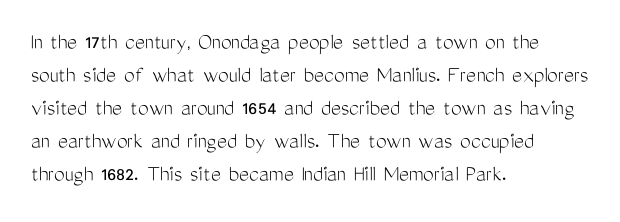
The image shows 24 px text type, upright; set left-aligned, normal line spacing (1.37x), normal letter spacing, not underlined.
